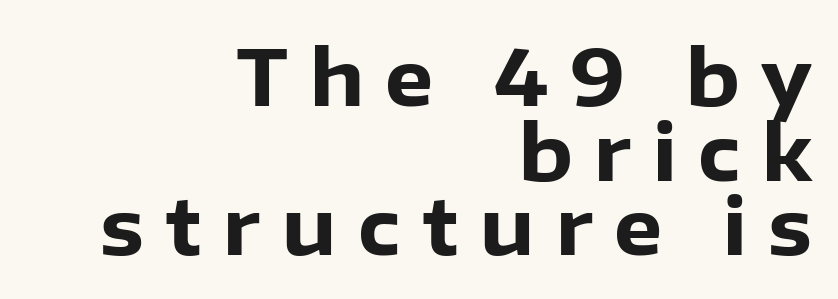
The image shows 77 px heavy sans-serif type, upright; set right-aligned, tight line spacing (0.97x), unusually wide letter spacing (+0.28 em), not underlined; low stroke contrast and a medium x-height.
